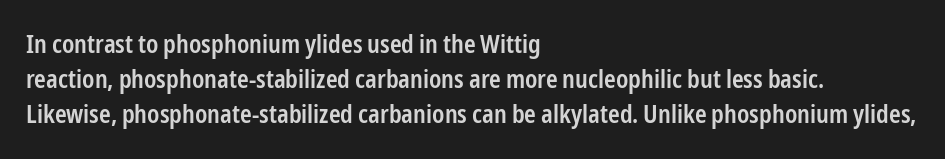
{"italic": "no", "bold": "semi", "underline": "no", "align": "left", "line_spacing": "normal", "line_spacing_ratio": 1.4, "letter_spacing": "normal", "letter_spacing_em": 0.0, "glyph_px": 25}
